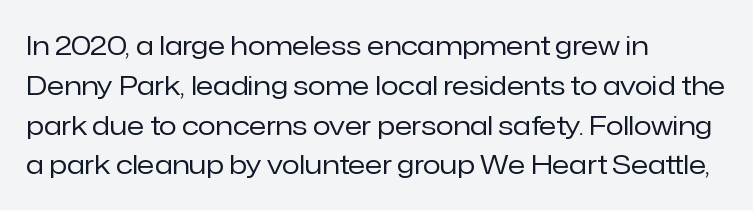
{"italic": "no", "bold": "no", "underline": "no", "align": "left", "line_spacing": "normal", "line_spacing_ratio": 1.53, "letter_spacing": "normal", "letter_spacing_em": 0.0, "glyph_px": 26}
